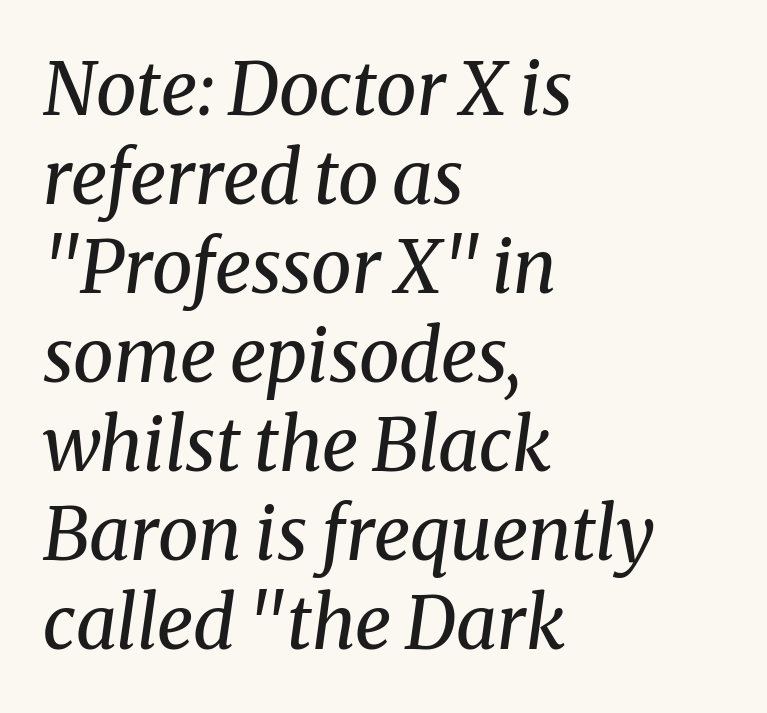
A typesetter would call this zero additional tracking. The letters advance in unequal steps, a hallmark of proportional type. Italic? Definitely — the glyphs are oblique. The text was rendered using a seriffed face with decorative stroke endings. This sample is left-justified, so line endings fall wherever the words run out.
